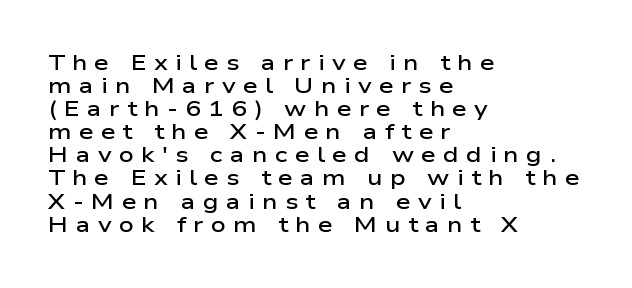
Q: Is the text bold? A: Semi-bold.
Q: Is the text italic (slanted)? A: No, it is upright.
Q: Is the text underlined? A: No.
Q: How is the paragraph aligned? A: Left-aligned.
Q: Is the spacing between letters normal or unusually wide? A: Unusually wide.
Q: Is the spacing between lines tight, normal or loose? A: Tight.
